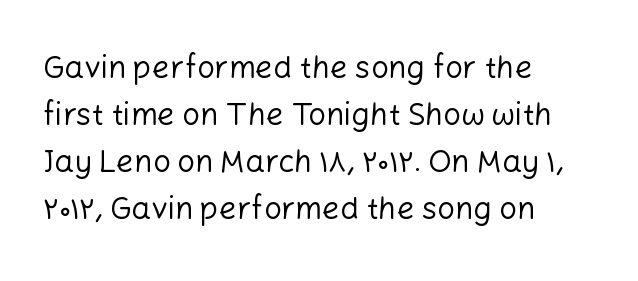
Proportional: the letters do not fall into vertical columns. The space directly below the letters is spotless. Does the type have serifs? No, each stem ends abruptly. The letterforms sit at book weight or below.
